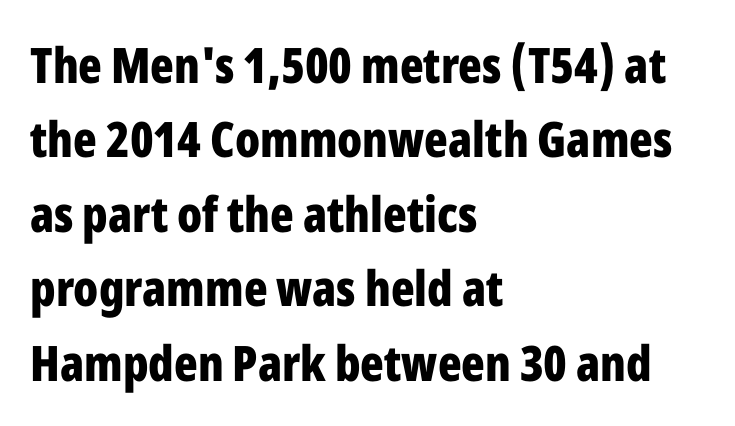
{"serif": "no", "italic": "no", "bold": "yes", "weight": "bold", "width": "condensed", "stroke_contrast": "low", "x_height": "medium", "monospaced": "no", "underline": "no", "align": "left", "line_spacing": "normal", "line_spacing_ratio": 1.52, "letter_spacing": "normal", "letter_spacing_em": 0.0, "glyph_px": 49}
